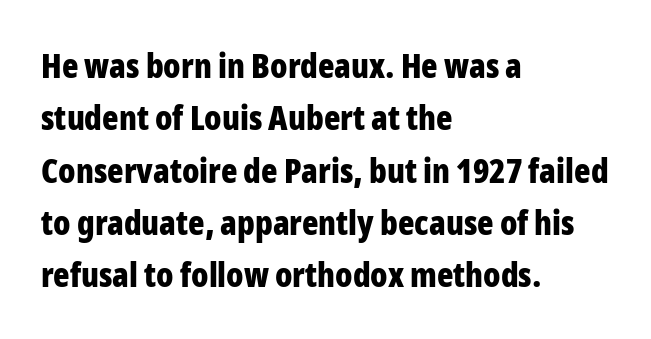
Its strokes are broad and dark, the hallmark of bold type. Leftover space on each line is placed entirely after the last word. Note the varied advance widths — an 'i' is clearly narrower than an 'm'. The gaps between neighbouring characters are ordinary and unremarkable.
